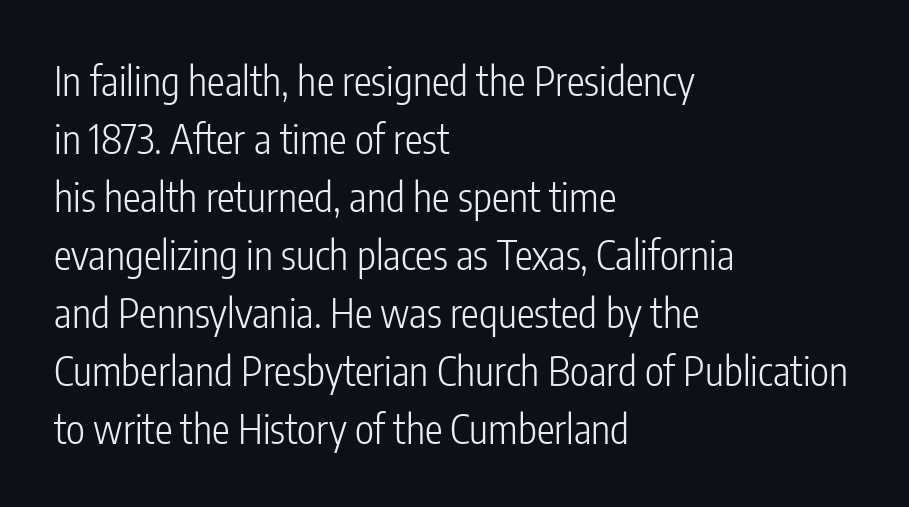
Q: Is the text bold? A: No.
Q: Is the text italic (slanted)? A: No, it is upright.
Q: Is the typeface a serif or a sans-serif typeface? A: Sans-serif.
Q: Is the text underlined? A: No.
Q: How is the paragraph aligned? A: Left-aligned.
Q: Is the spacing between letters normal or unusually wide? A: Normal.
Q: Is the spacing between lines tight, normal or loose? A: Normal.
Q: Width (condensed, normal, or wide)? A: Condensed.
Q: Stroke contrast? A: Low.
Q: x-height? A: Medium.
Q: Monospaced? A: No.
